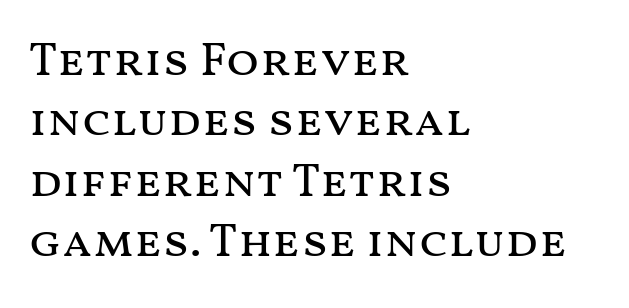
Q: Is the text bold? A: No.
Q: Is the text italic (slanted)? A: No, it is upright.
Q: Is the text underlined? A: No.
Q: How is the paragraph aligned? A: Left-aligned.
Q: Is the spacing between letters normal or unusually wide? A: Normal.
Q: Is the spacing between lines tight, normal or loose? A: Normal.
Q: Width (condensed, normal, or wide)? A: Wide.
Q: Stroke contrast? A: Medium.
Q: x-height? A: Medium.
Q: Monospaced? A: No.
